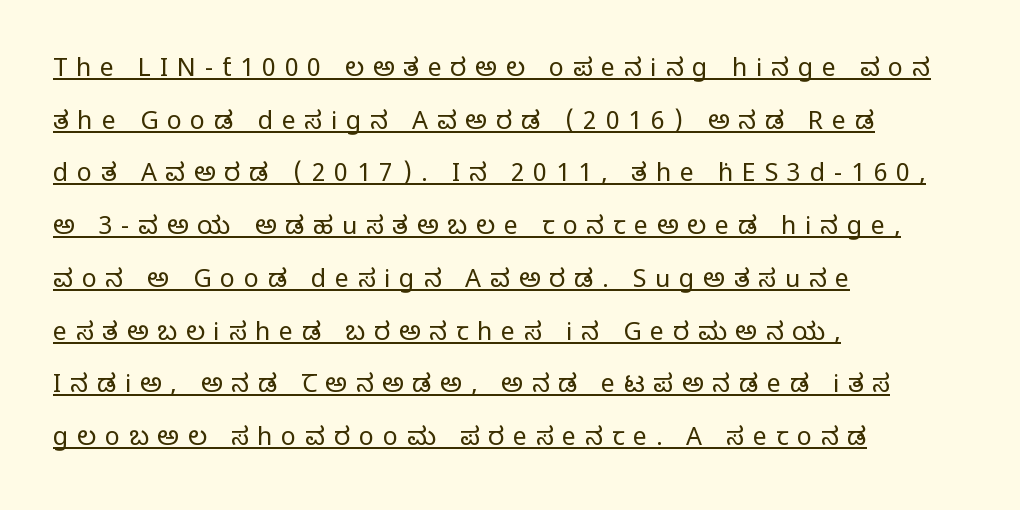
{"italic": "no", "bold": "no", "underline": "yes", "align": "left", "line_spacing": "loose", "line_spacing_ratio": 2.11, "letter_spacing": "wide", "letter_spacing_em": 0.35, "glyph_px": 25}
